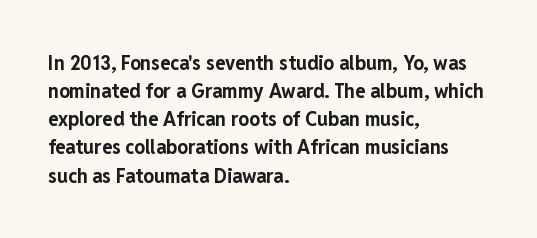
The image shows 21 px bold type, upright; set left-aligned, normal line spacing (1.34x), normal letter spacing, not underlined.
